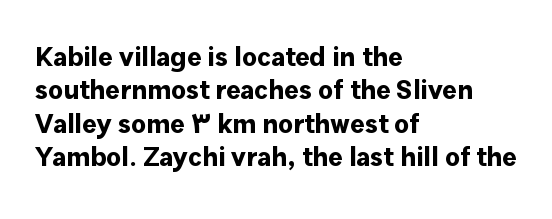
{"italic": "no", "bold": "yes", "underline": "no", "align": "left", "line_spacing_ratio": 1.24, "letter_spacing": "normal", "letter_spacing_em": 0.0, "glyph_px": 27}
